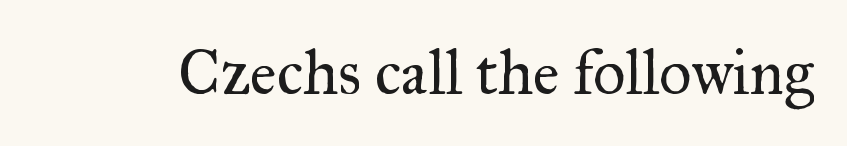
Q: Is the text bold? A: No.
Q: Is the text italic (slanted)? A: No, it is upright.
Q: Is the typeface a serif or a sans-serif typeface? A: Serif.
Q: Is the text underlined? A: No.
Q: Is the spacing between letters normal or unusually wide? A: Normal.
Q: Width (condensed, normal, or wide)? A: Normal.
Q: Stroke contrast? A: Medium.
Q: x-height? A: Small.
Q: Monospaced? A: No.
